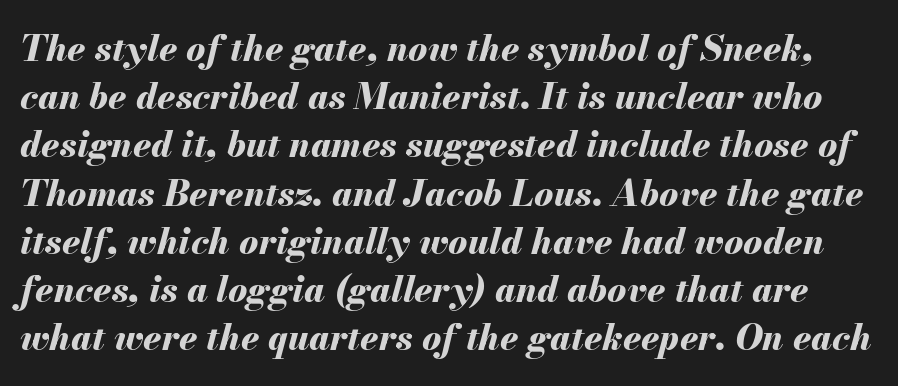
Q: Is the text bold? A: Yes.
Q: Is the text italic (slanted)? A: Yes, it leans right by about 13 degrees.
Q: Is the text underlined? A: No.
Q: Is the spacing between letters normal or unusually wide? A: Normal.
Q: Is the spacing between lines tight, normal or loose? A: Normal.
Q: Width (condensed, normal, or wide)? A: Normal.
Q: Stroke contrast? A: Medium.
Q: x-height? A: Small.
Q: Monospaced? A: No.
